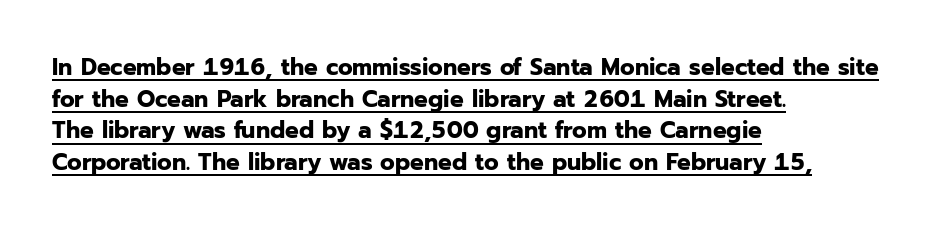
{"italic": "no", "bold": "yes", "underline": "yes", "align": "left", "line_spacing": "normal", "line_spacing_ratio": 1.32, "letter_spacing": "normal", "letter_spacing_em": 0.0, "glyph_px": 24}
